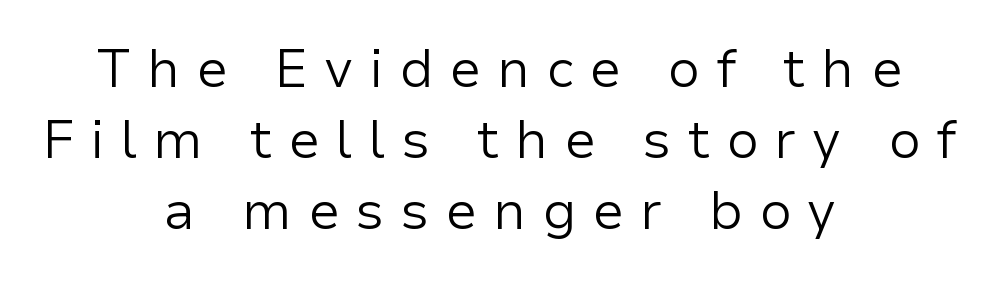
The image shows 53 px regular-weight sans-serif type, upright; set centered, normal line spacing (1.34x), unusually wide letter spacing (+0.3 em), not underlined; low stroke contrast and a medium x-height.
